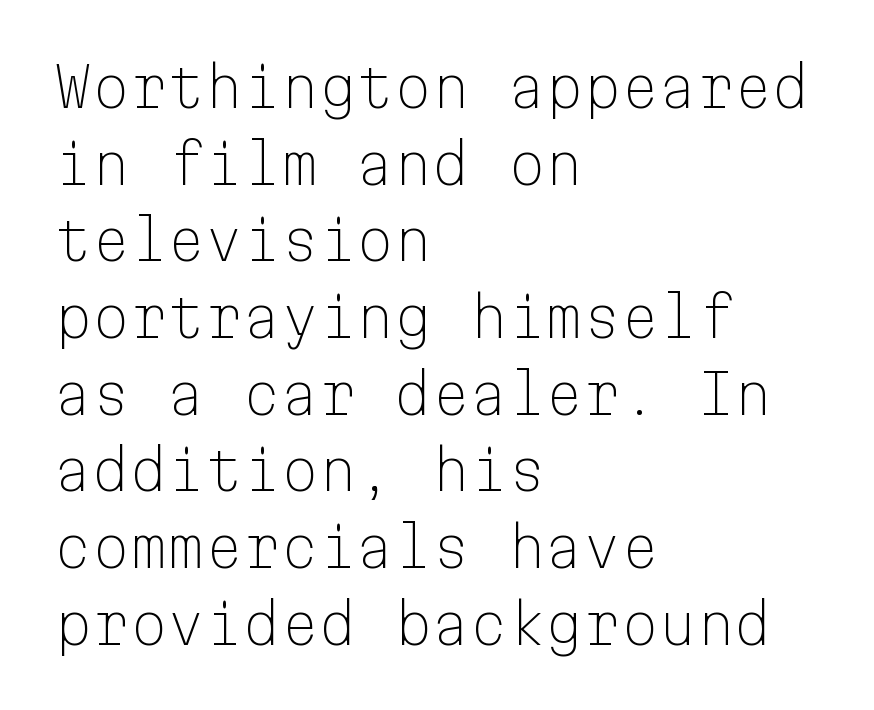
The image shows 54 px light sans-serif type, upright, monospaced; set left-aligned, normal line spacing (1.42x), normal letter spacing, not underlined; low stroke contrast and a medium x-height.
